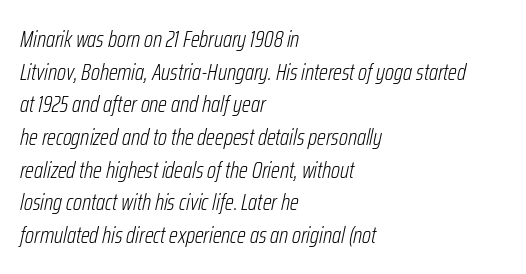
Q: Is the text bold? A: No.
Q: Is the text italic (slanted)? A: Yes, it leans right by about 12 degrees.
Q: Is the text underlined? A: No.
Q: How is the paragraph aligned? A: Left-aligned.
Q: Is the spacing between letters normal or unusually wide? A: Normal.
Q: Is the spacing between lines tight, normal or loose? A: Normal.
